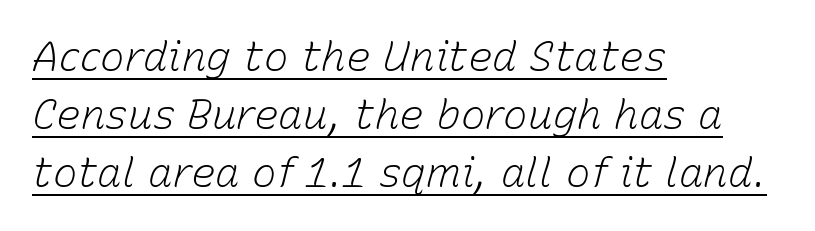
The image shows 41 px light type, italic (leaning right); set left-aligned, normal line spacing (1.42x), normal letter spacing, underlined; low stroke contrast and a medium x-height.
